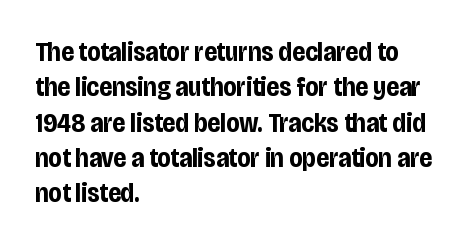
Q: Is the text bold? A: Yes.
Q: Is the text italic (slanted)? A: No, it is upright.
Q: Is the text underlined? A: No.
Q: How is the paragraph aligned? A: Left-aligned.
Q: Is the spacing between letters normal or unusually wide? A: Normal.
Q: Is the spacing between lines tight, normal or loose? A: Normal.
